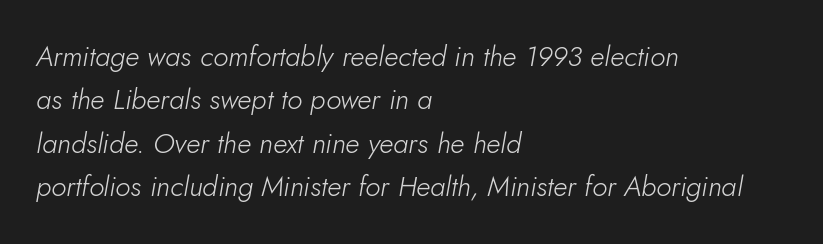
The image shows 28 px light type, italic (leaning right); set left-aligned, normal line spacing (1.55x), normal letter spacing, not underlined; low stroke contrast and a small x-height.
